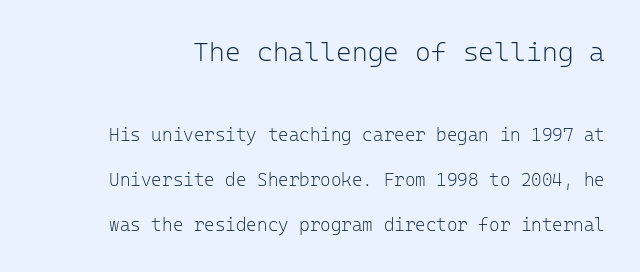
Q: Is the text bold? A: No.
Q: Is the text italic (slanted)? A: No, it is upright.
Q: Is the text underlined? A: No.
Q: Is the spacing between letters normal or unusually wide? A: Normal.
Q: Is the spacing between lines tight, normal or loose? A: Loose.
Q: Which block of text is set in a larger size, the first (top) or the second (bottom)? A: The first (top) one.
